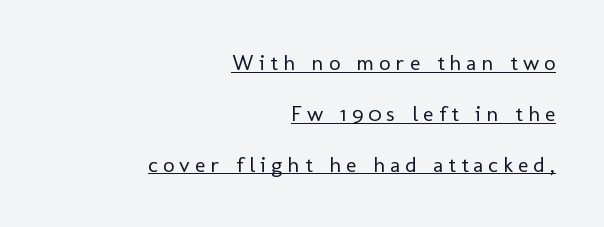
{"italic": "no", "bold": "no", "underline": "yes", "align": "right", "line_spacing": "loose", "line_spacing_ratio": 2.31, "letter_spacing": "wide", "letter_spacing_em": 0.24, "glyph_px": 22}
